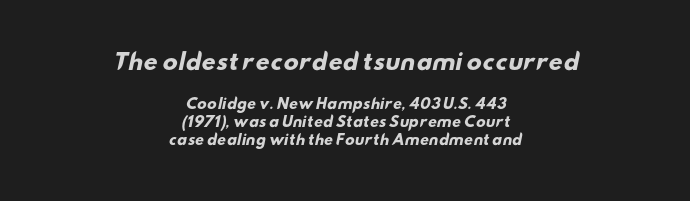
Q: Is the text bold? A: Yes.
Q: Is the text underlined? A: No.
Q: How is the paragraph aligned? A: Centered.
Q: Is the spacing between letters normal or unusually wide? A: Normal.
Q: Is the spacing between lines tight, normal or loose? A: Normal.
Q: Which block of text is set in a larger size, the first (top) or the second (bottom)? A: The first (top) one.
